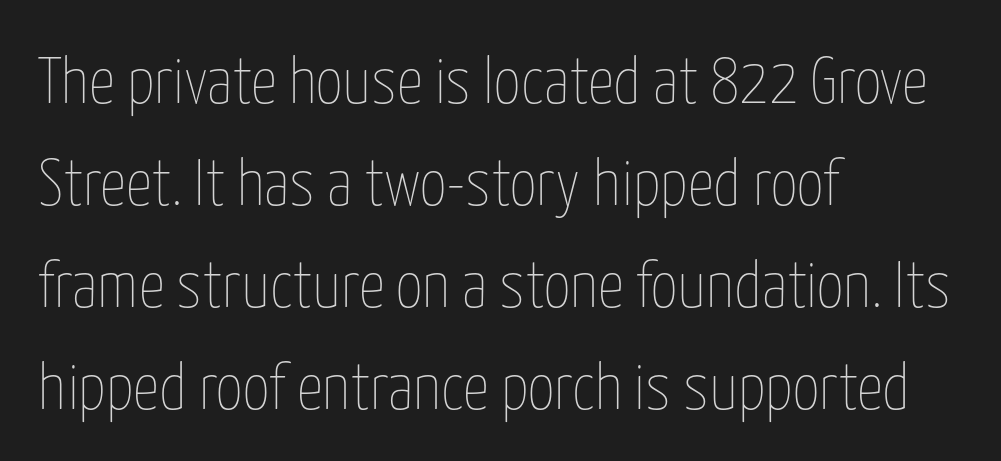
Q: Is the text bold? A: No.
Q: Is the text italic (slanted)? A: No, it is upright.
Q: Is the text underlined? A: No.
Q: How is the paragraph aligned? A: Left-aligned.
Q: Is the spacing between letters normal or unusually wide? A: Normal.
Q: Is the spacing between lines tight, normal or loose? A: Normal.
Q: Width (condensed, normal, or wide)? A: Condensed.
Q: Stroke contrast? A: Low.
Q: x-height? A: Medium.
Q: Monospaced? A: No.
